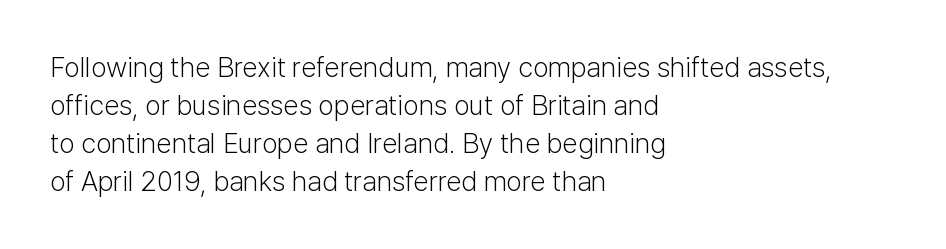
The type family on display is of the sans-serif kind. Stems here are at most as thick as an everyday book face. Which margin do the lines hug? The left one — the right edge is uneven. Looks like regular typesetting: each glyph gets only the width it needs. Reading down the column, the eye jumps a familiar distance to each next line. Observe the ordinary spacing: letters are neighbours, not strangers.
